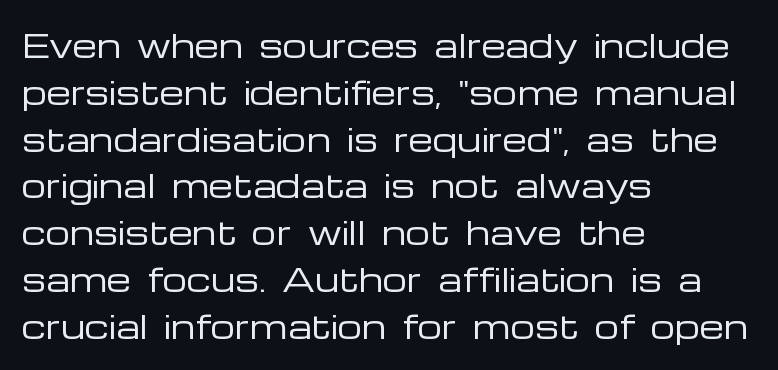
Designer's note — italics off, roman on. Students, note that the glyphs here touch the page at normal intervals. Caption: multi-line text, flush left, ragged right. One glance says typical: line gaps are just what's usual. Nothing heavy about these letters — not bold at all.
